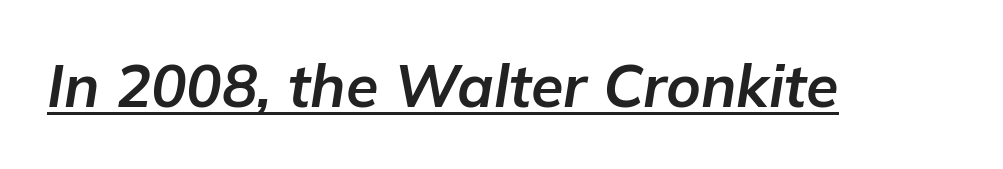
{"italic": "yes", "lean": "right", "slant_degrees": 9, "bold": "yes", "weight": "bold", "width": "normal", "stroke_contrast": "low", "x_height": "medium", "monospaced": "no", "underline": "yes", "letter_spacing": "normal", "letter_spacing_em": 0.0, "glyph_px": 59}
